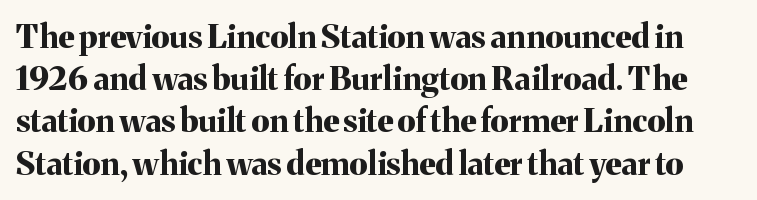
Q: Is the text bold? A: Yes.
Q: Is the text italic (slanted)? A: No, it is upright.
Q: Is the typeface a serif or a sans-serif typeface? A: Serif.
Q: Is the text underlined? A: No.
Q: Is the spacing between letters normal or unusually wide? A: Normal.
Q: Is the spacing between lines tight, normal or loose? A: Normal.
Q: Width (condensed, normal, or wide)? A: Normal.
Q: Stroke contrast? A: Medium.
Q: x-height? A: Medium.
Q: Monospaced? A: No.
